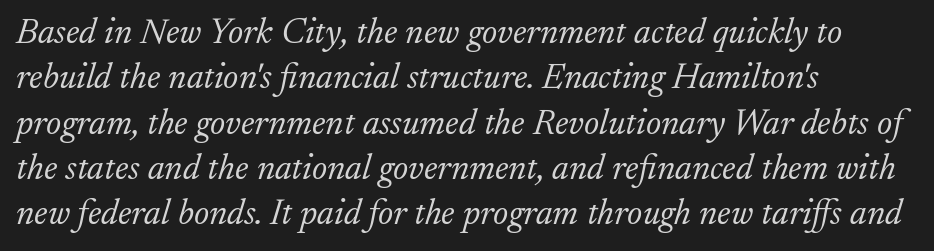
The image shows 36 px light serif type, italic (leaning right); set left-aligned, normal line spacing (1.26x), normal letter spacing, not underlined; low stroke contrast and a small x-height.
